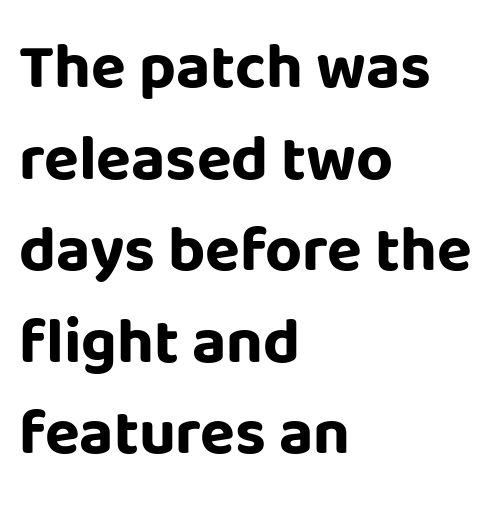
{"serif": "no", "italic": "no", "bold": "yes", "weight": "bold", "width": "normal", "stroke_contrast": "low", "x_height": "large", "monospaced": "no", "underline": "no", "align": "left", "line_spacing": "normal", "line_spacing_ratio": 1.43, "letter_spacing": "normal", "letter_spacing_em": 0.0, "glyph_px": 64}
